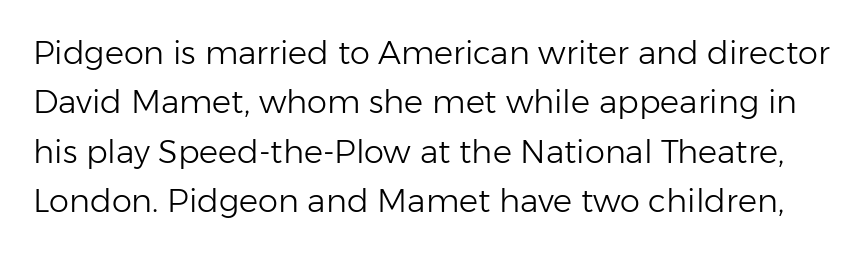
Q: Is the text bold? A: No.
Q: Is the text italic (slanted)? A: No, it is upright.
Q: Is the typeface a serif or a sans-serif typeface? A: Sans-serif.
Q: Is the text underlined? A: No.
Q: Is the spacing between letters normal or unusually wide? A: Normal.
Q: Is the spacing between lines tight, normal or loose? A: Normal.
Q: Width (condensed, normal, or wide)? A: Normal.
Q: Stroke contrast? A: Low.
Q: x-height? A: Medium.
Q: Monospaced? A: No.
